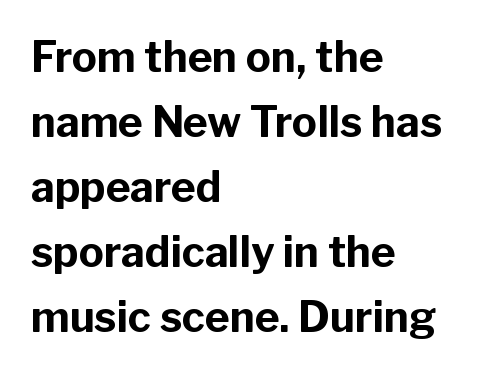
Q: Is the text bold? A: Yes.
Q: Is the text italic (slanted)? A: No, it is upright.
Q: Is the typeface a serif or a sans-serif typeface? A: Sans-serif.
Q: Is the text underlined? A: No.
Q: How is the paragraph aligned? A: Left-aligned.
Q: Is the spacing between letters normal or unusually wide? A: Normal.
Q: Is the spacing between lines tight, normal or loose? A: Normal.
Q: Width (condensed, normal, or wide)? A: Normal.
Q: Stroke contrast? A: Low.
Q: x-height? A: Medium.
Q: Monospaced? A: No.
